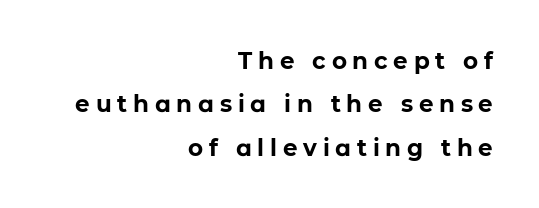
The image shows 23 px bold type, upright; set right-aligned, line spacing 1.89x, unusually wide letter spacing (+0.25 em), not underlined.
